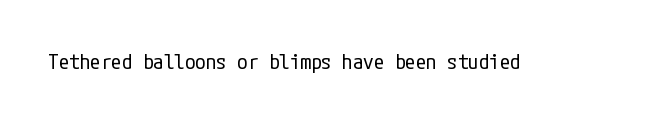
The passage shown is not underscored anywhere. The font's upright variant was chosen for this text. Stems here are at most as thick as an everyday book face. Observe the ordinary spacing: letters are neighbours, not strangers.
